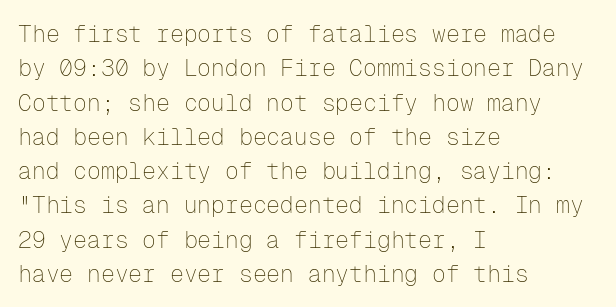
The vertical gap from one line to the next is medium. These lines were composed using upright roman letters. Horizontal alignment here is leftward, the default for most running prose. The gaps between neighbouring characters are ordinary and unremarkable. Weight: regular or lighter.
